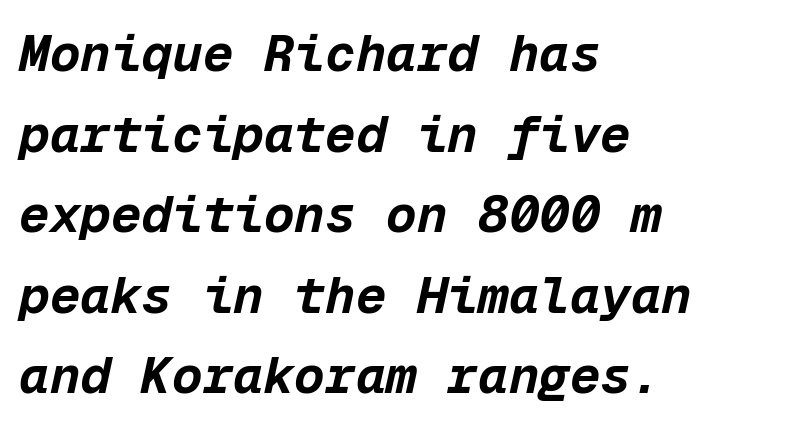
Thick stems and heavy bowls — unmistakably bold. Each row of text sits above clean, open space. The line texture is even and compact thanks to regular tracking. The rendering uses typewriter-style spacing with identical character cells. One-word summary of the alignment: left. The designer left line spacing at the default.
